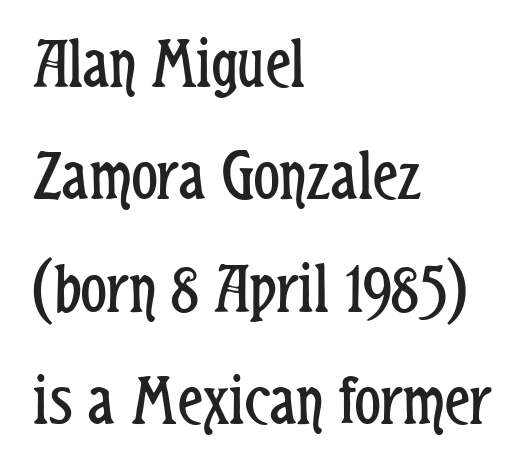
Ascenders rise straight up at ninety degrees. You could not count columns in this text — the font is proportionally spaced. Reading down the column, the eye jumps a familiar distance to each next line. Weight: not bold — regular or lighter.
